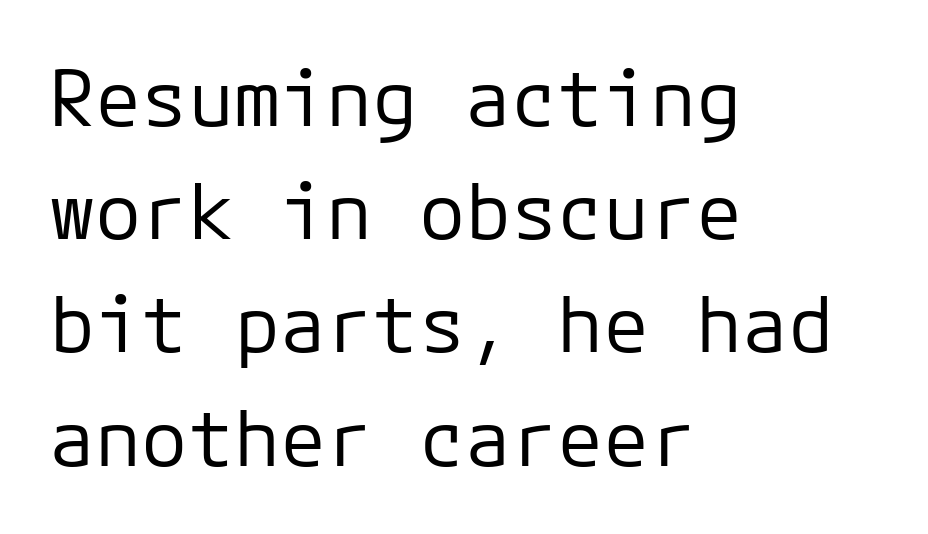
The image shows 77 px regular-weight sans-serif type, upright, monospaced; set left-aligned, normal line spacing (1.47x), normal letter spacing, not underlined; low stroke contrast and a medium x-height.
